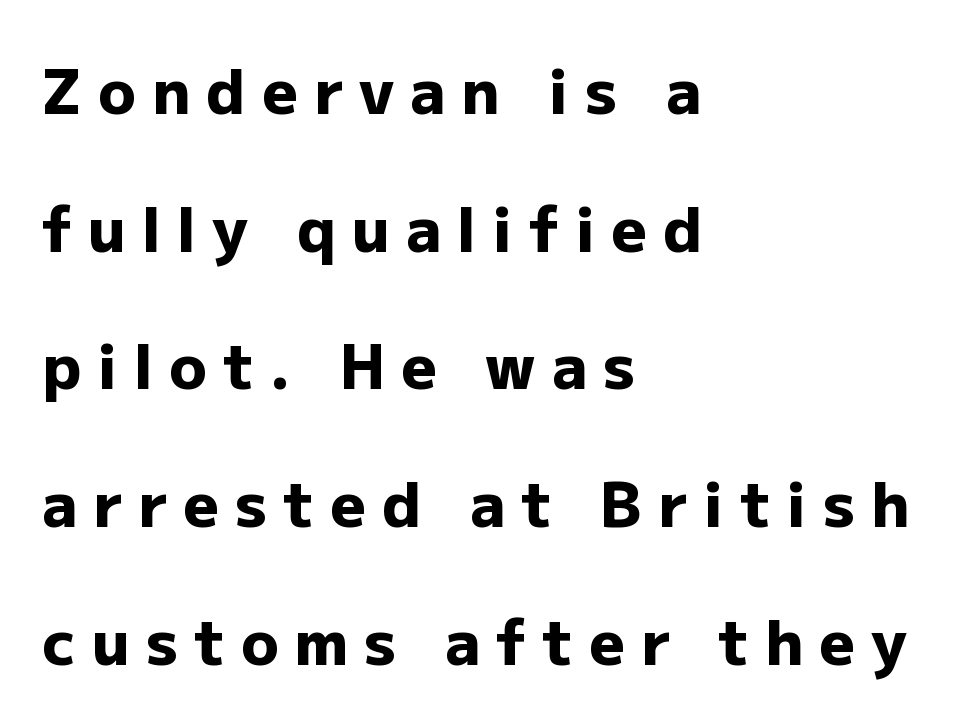
Q: Is the text bold? A: Yes.
Q: Is the text italic (slanted)? A: No, it is upright.
Q: Is the typeface a serif or a sans-serif typeface? A: Sans-serif.
Q: Is the text underlined? A: No.
Q: How is the paragraph aligned? A: Left-aligned.
Q: Is the spacing between letters normal or unusually wide? A: Unusually wide.
Q: Is the spacing between lines tight, normal or loose? A: Loose.
Q: Width (condensed, normal, or wide)? A: Normal.
Q: Stroke contrast? A: Low.
Q: x-height? A: Medium.
Q: Monospaced? A: No.
